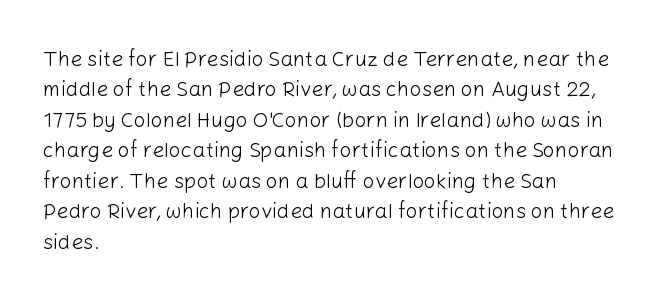
Letter spacing: default. Ink coverage per letter is moderate at most. The rag falls on the right side of this text block. Descenders are the only things crossing below the line. This block has exactly the height ordinary leading produces. This is the regular roman posture of the typeface.
